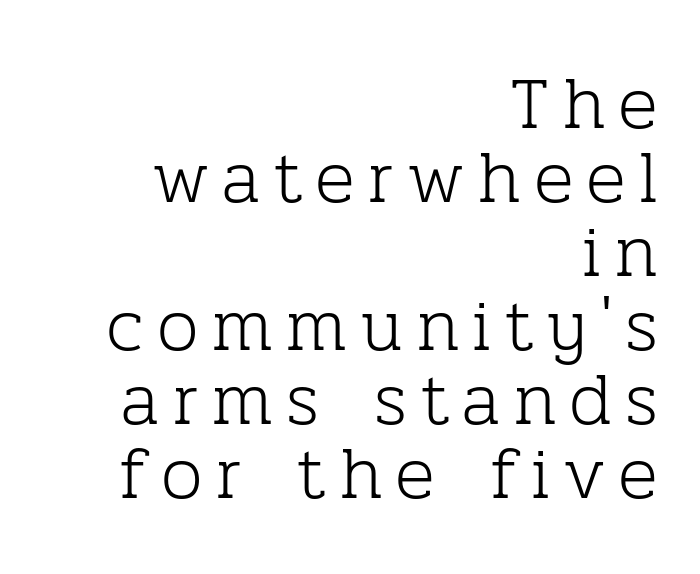
Q: Is the text bold? A: No.
Q: Is the text italic (slanted)? A: No, it is upright.
Q: Is the typeface a serif or a sans-serif typeface? A: Serif.
Q: Is the text underlined? A: No.
Q: How is the paragraph aligned? A: Right-aligned.
Q: Is the spacing between lines tight, normal or loose? A: Tight.
Q: Width (condensed, normal, or wide)? A: Normal.
Q: Stroke contrast? A: Low.
Q: x-height? A: Medium.
Q: Monospaced? A: No.
